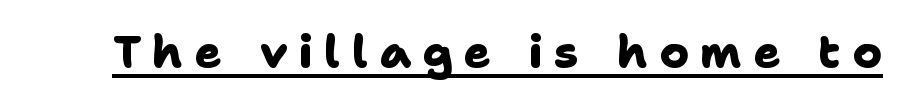
The characters display no serif detailing; their extremities are plain. Here the designer chose a conventional face with non-uniform glyph widths. Decoration check: the copy is underlined. These lines have a slow, spaced-out rhythm from letter to letter. The sample has been set heavy, in full bold.
